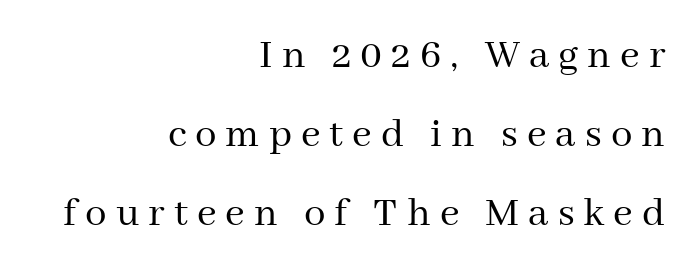
Q: Is the text bold? A: No.
Q: Is the text italic (slanted)? A: No, it is upright.
Q: Is the typeface a serif or a sans-serif typeface? A: Serif.
Q: Is the text underlined? A: No.
Q: How is the paragraph aligned? A: Right-aligned.
Q: Is the spacing between letters normal or unusually wide? A: Unusually wide.
Q: Width (condensed, normal, or wide)? A: Normal.
Q: Stroke contrast? A: Medium.
Q: x-height? A: Medium.
Q: Monospaced? A: No.
